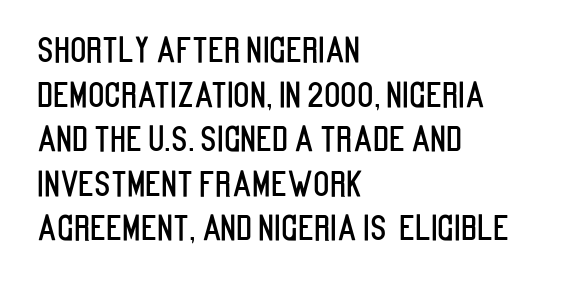
Q: Is the text italic (slanted)? A: No, it is upright.
Q: Is the typeface a serif or a sans-serif typeface? A: Sans-serif.
Q: Is the text underlined? A: No.
Q: How is the paragraph aligned? A: Left-aligned.
Q: Is the spacing between letters normal or unusually wide? A: Normal.
Q: Is the spacing between lines tight, normal or loose? A: Normal.
Q: Width (condensed, normal, or wide)? A: Condensed.
Q: Stroke contrast? A: Low.
Q: x-height? A: Large.
Q: Monospaced? A: No.
